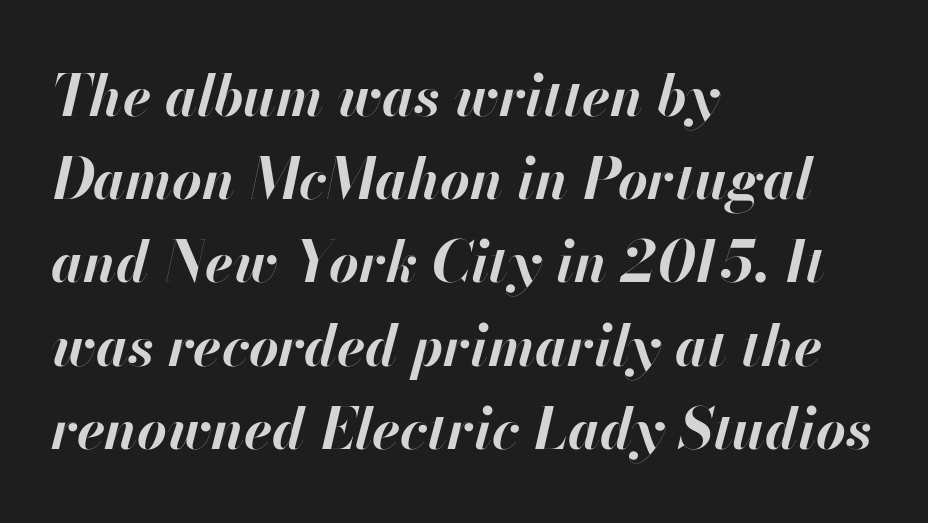
Character widths vary here, with narrow letters taking less room than wide ones. Italic? Definitely — the glyphs are oblique. Nothing unusual about the tracking: characters are spaced as the font intends. Which margin do the lines hug? The left one — the right edge is uneven. Heavy-handed strokes throughout: this text is bold. No word sits above an underline.
